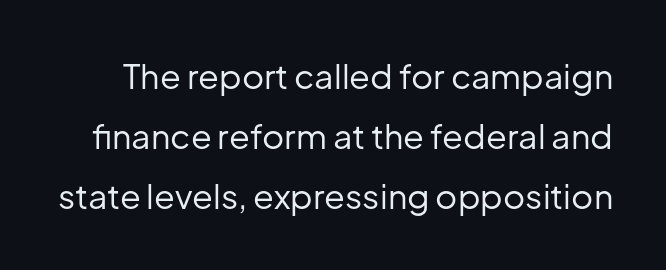
{"serif": "no", "italic": "no", "bold": "no", "weight": "regular", "width": "normal", "stroke_contrast": "low", "x_height": "medium", "monospaced": "no", "underline": "no", "line_spacing_ratio": 1.76, "letter_spacing": "normal", "letter_spacing_em": 0.0, "glyph_px": 34}
